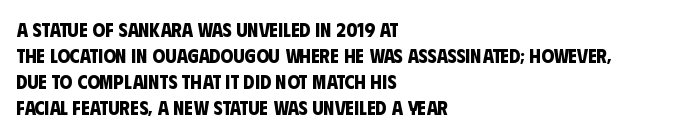
The image shows 20 px bold type; set left-aligned, normal line spacing (1.3x), normal letter spacing, not underlined.
